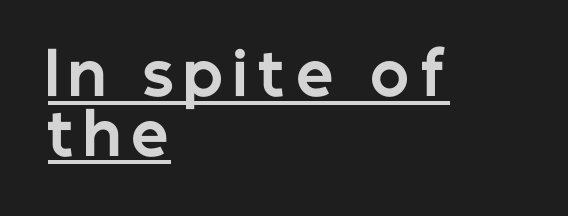
If you drew a line through each stem, it would be perfectly vertical. Interline gaps are noticeably narrow in this sample. Do the characters align in a grid? No, the font is proportional. Does the type have serifs? No, each stem ends abruptly.
